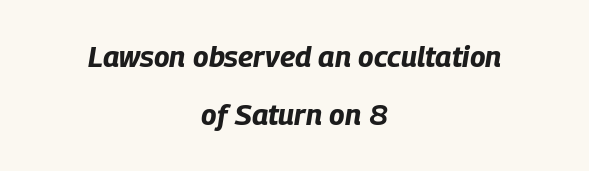
The image shows 29 px bold, condensed type, italic (leaning right); set centered, loose line spacing (2.01x), normal letter spacing, not underlined; low stroke contrast and a large x-height.
